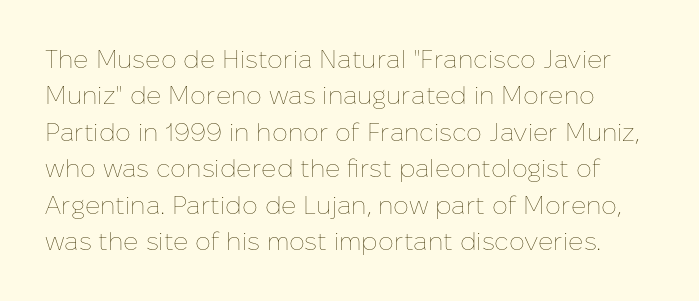
Bold? No — there's no thickening of the strokes. Unmarked baselines from the first word to the last. This sample uses plain, unmodified letter spacing. One glance says typical: line gaps are just what's usual. Is there any slant? The stems are plumb.
